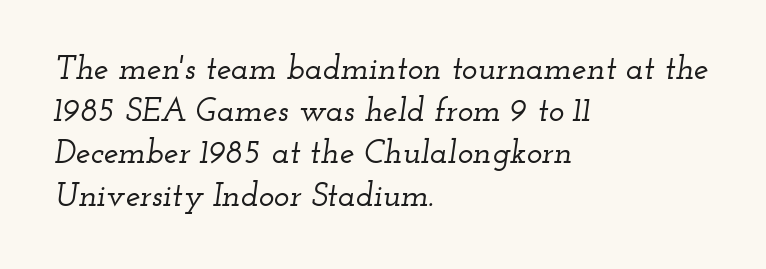
The image shows 33 px wide serif type, italic (leaning right); set left-aligned, normal line spacing (1.28x), normal letter spacing, not underlined; low stroke contrast and a small x-height.
